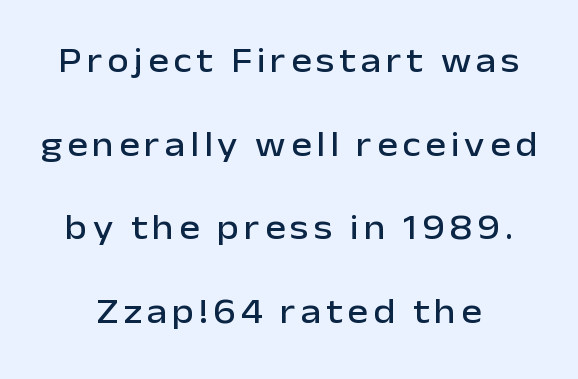
No feet cap the strokes, marking this as sans-serif type. Interline gaps are noticeably wide in this sample. The lettering holds an erect, upright posture throughout. Think of a printed novel: that variable character pitch is what you see here.
